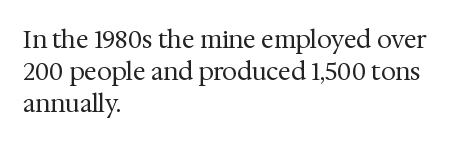
Q: Is the text bold? A: No.
Q: Is the text italic (slanted)? A: No, it is upright.
Q: Is the text underlined? A: No.
Q: How is the paragraph aligned? A: Left-aligned.
Q: Is the spacing between letters normal or unusually wide? A: Normal.
Q: Is the spacing between lines tight, normal or loose? A: Normal.
